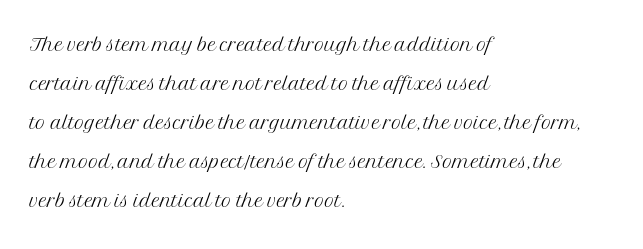
Q: Is the text bold? A: No.
Q: Is the text italic (slanted)? A: Yes.
Q: Is the text underlined? A: No.
Q: How is the paragraph aligned? A: Left-aligned.
Q: Is the spacing between letters normal or unusually wide? A: Normal.
Q: Is the spacing between lines tight, normal or loose? A: Normal.
